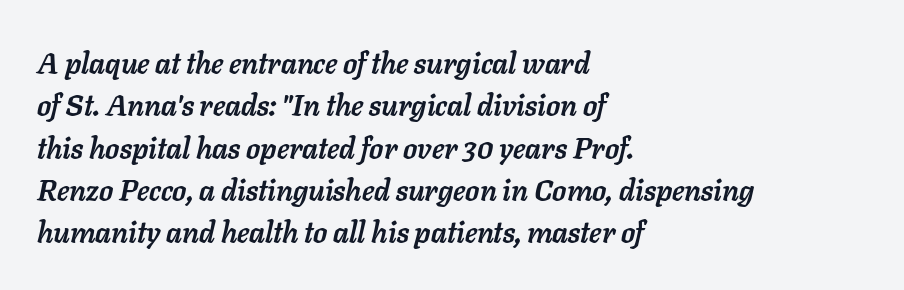
Q: Is the text bold? A: Yes.
Q: Is the text italic (slanted)? A: Yes, it leans right by about 11 degrees.
Q: Is the text underlined? A: No.
Q: How is the paragraph aligned? A: Left-aligned.
Q: Is the spacing between letters normal or unusually wide? A: Normal.
Q: Is the spacing between lines tight, normal or loose? A: Normal.
Q: Width (condensed, normal, or wide)? A: Normal.
Q: Stroke contrast? A: Low.
Q: x-height? A: Medium.
Q: Monospaced? A: No.
